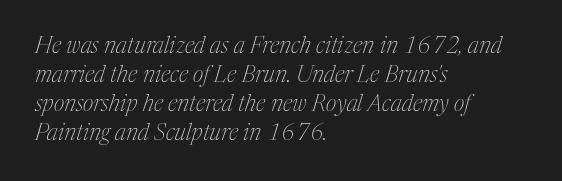
Between one letter and the next there's only the usual sliver of space. Letters have the restrained weight of plain body copy at most. Descenders are the only things crossing below the line. Vertical spacing — default. The text block is weighted toward the left margin, trailing off unevenly rightward. Compared with ordinary roman type, these characters are visibly tilted.
